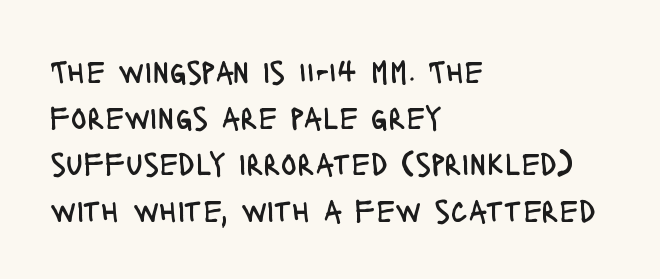
Q: Is the text bold? A: No.
Q: Is the text italic (slanted)? A: No, it is upright.
Q: Is the typeface a serif or a sans-serif typeface? A: Sans-serif.
Q: Is the text underlined? A: No.
Q: How is the paragraph aligned? A: Left-aligned.
Q: Is the spacing between letters normal or unusually wide? A: Normal.
Q: Is the spacing between lines tight, normal or loose? A: Normal.
Q: Width (condensed, normal, or wide)? A: Condensed.
Q: Stroke contrast? A: Low.
Q: x-height? A: Large.
Q: Monospaced? A: No.
